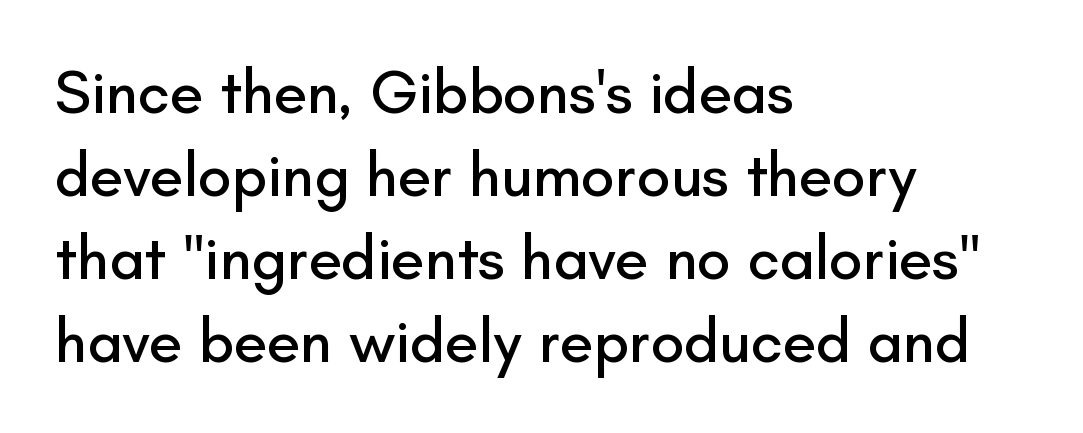
The image shows 61 px sans-serif type, upright; set left-aligned, normal line spacing (1.36x), normal letter spacing, not underlined; low stroke contrast and a small x-height.
